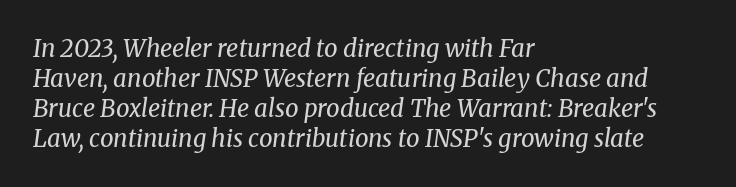
Q: Is the text bold? A: No.
Q: Is the text italic (slanted)? A: Yes, it leans right by about 8 degrees.
Q: Is the text underlined? A: No.
Q: How is the paragraph aligned? A: Left-aligned.
Q: Is the spacing between letters normal or unusually wide? A: Normal.
Q: Is the spacing between lines tight, normal or loose? A: Normal.
